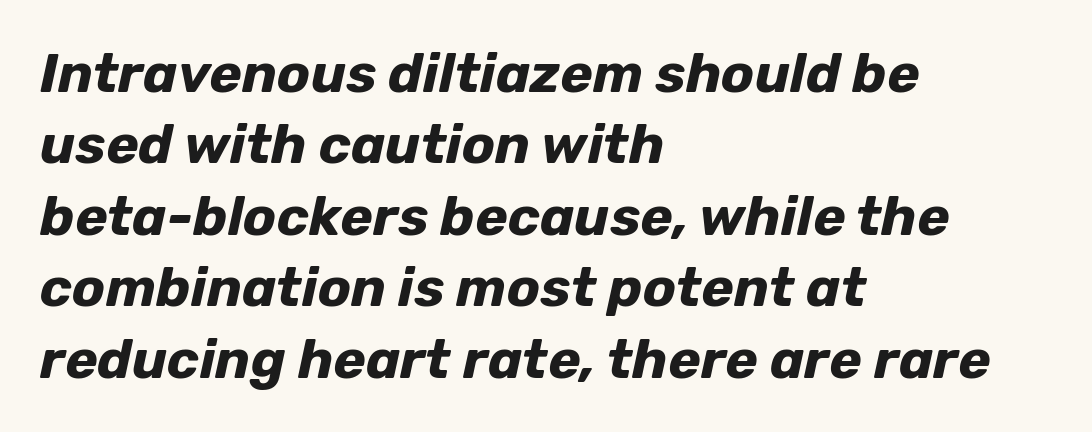
Does the leading feel generous? No, just average. Glyph-to-glyph distance matches everyday printed text. Emphasis-style slanted type is in use. Pretty heavy lettering here — definitely bold.
